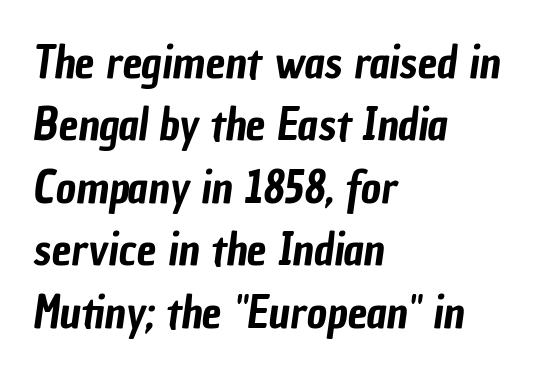
{"serif": "no", "width": "condensed", "stroke_contrast": "low", "x_height": "medium", "monospaced": "no", "underline": "no", "align": "left", "line_spacing": "normal", "line_spacing_ratio": 1.42, "letter_spacing": "normal", "letter_spacing_em": 0.0, "glyph_px": 44}
